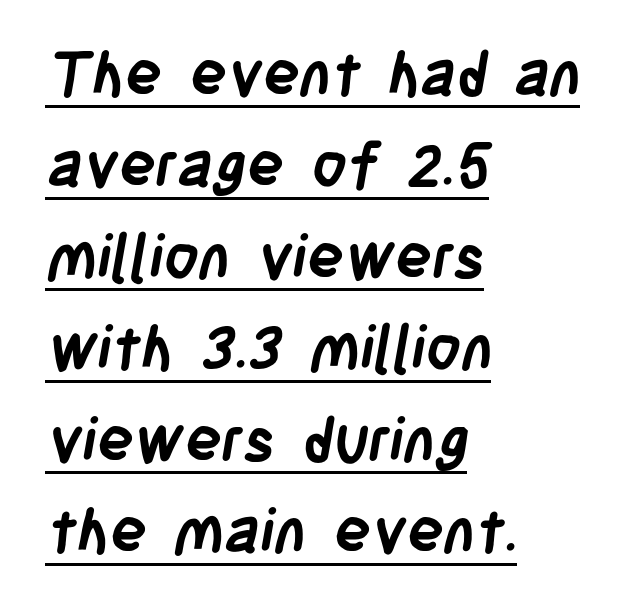
Q: Is the text bold? A: Yes.
Q: Is the typeface a serif or a sans-serif typeface? A: Sans-serif.
Q: Is the text underlined? A: Yes.
Q: How is the paragraph aligned? A: Left-aligned.
Q: Is the spacing between letters normal or unusually wide? A: Normal.
Q: Is the spacing between lines tight, normal or loose? A: Normal.
Q: Width (condensed, normal, or wide)? A: Condensed.
Q: Stroke contrast? A: Low.
Q: x-height? A: Large.
Q: Monospaced? A: No.
